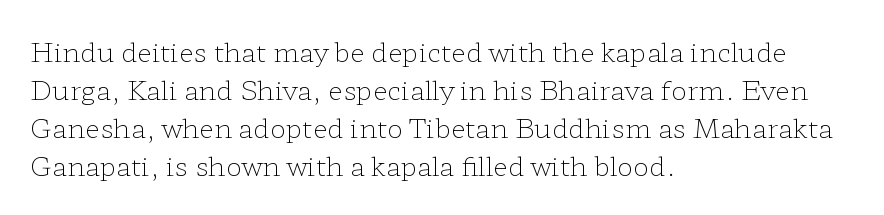
Q: Is the text bold? A: No.
Q: Is the text italic (slanted)? A: No, it is upright.
Q: Is the text underlined? A: No.
Q: How is the paragraph aligned? A: Left-aligned.
Q: Is the spacing between letters normal or unusually wide? A: Normal.
Q: Is the spacing between lines tight, normal or loose? A: Normal.
